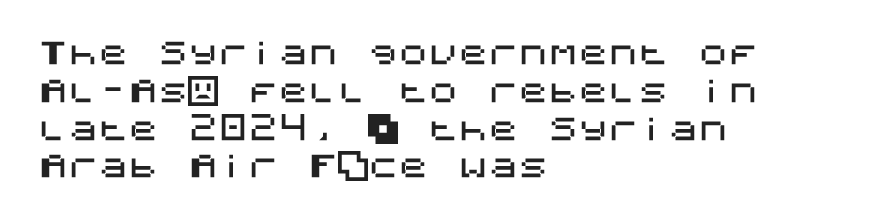
The image shows 30 px sans-serif type, upright; set left-aligned, normal line spacing (1.26x), normal letter spacing, not underlined; medium stroke contrast and a large x-height.
